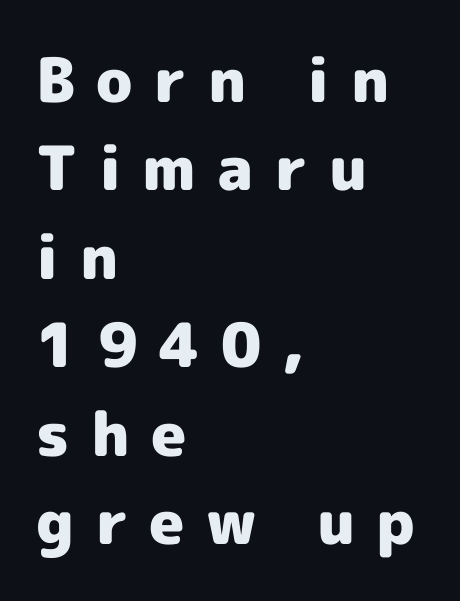
Summary of weight: heavy, a full bold. This is sans-serif lettering, the kind often seen on screens and signage. Decoration check: the copy has no underline. The gaps between neighbouring characters are conspicuously large. If you drew a ruler down the left edge, every line would touch it. A typesetter would call this proportional, since set widths differ per character.
